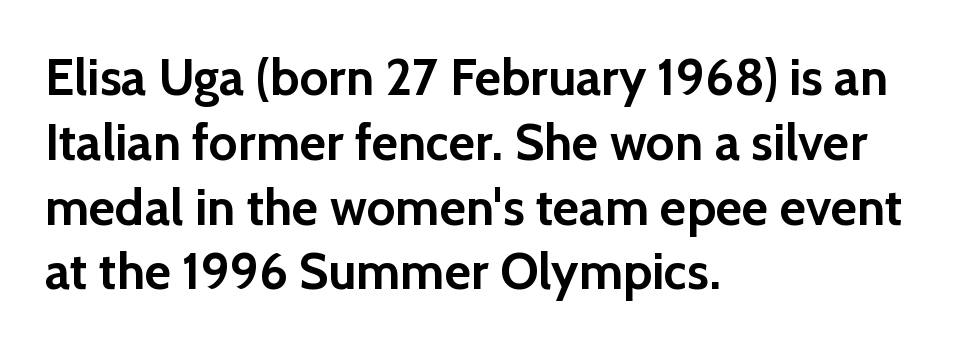
Q: Is the text bold? A: Yes.
Q: Is the text italic (slanted)? A: No, it is upright.
Q: Is the typeface a serif or a sans-serif typeface? A: Sans-serif.
Q: Is the text underlined? A: No.
Q: How is the paragraph aligned? A: Left-aligned.
Q: Is the spacing between letters normal or unusually wide? A: Normal.
Q: Is the spacing between lines tight, normal or loose? A: Normal.
Q: Width (condensed, normal, or wide)? A: Normal.
Q: x-height? A: Medium.
Q: Monospaced? A: No.
